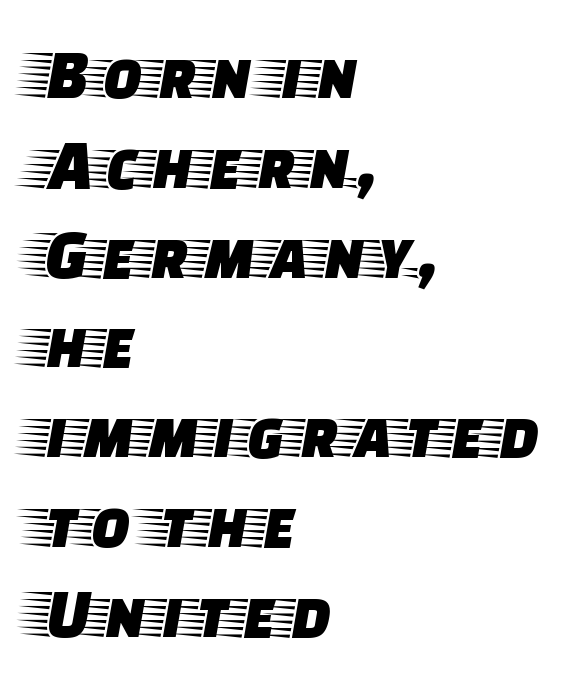
{"serif": "yes", "width": "wide", "stroke_contrast": "low", "x_height": "large", "monospaced": "no", "underline": "no", "align": "left", "line_spacing_ratio": 1.23, "letter_spacing": "normal", "letter_spacing_em": 0.0, "glyph_px": 73}
